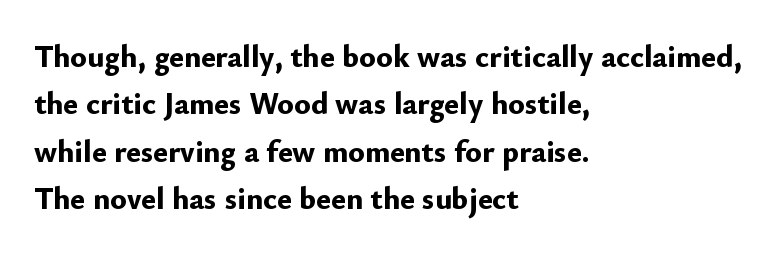
Are there feet on the stems? There aren't — it's a sans. The text block is weighted toward the left margin, trailing off unevenly rightward. Nothing unusual about the tracking: characters are spaced as the font intends. Every character sits straight up, as roman type does. The rendering uses a bold face; every stroke is thick and dark. Unmarked baselines from the first word to the last.
